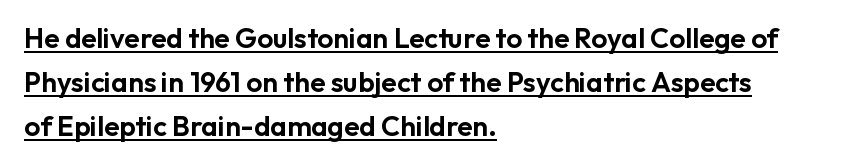
Q: Is the text italic (slanted)? A: No, it is upright.
Q: Is the typeface a serif or a sans-serif typeface? A: Sans-serif.
Q: Is the text underlined? A: Yes.
Q: How is the paragraph aligned? A: Left-aligned.
Q: Is the spacing between letters normal or unusually wide? A: Normal.
Q: Is the spacing between lines tight, normal or loose? A: Normal.
Q: Width (condensed, normal, or wide)? A: Normal.
Q: Stroke contrast? A: Low.
Q: x-height? A: Medium.
Q: Monospaced? A: No.
